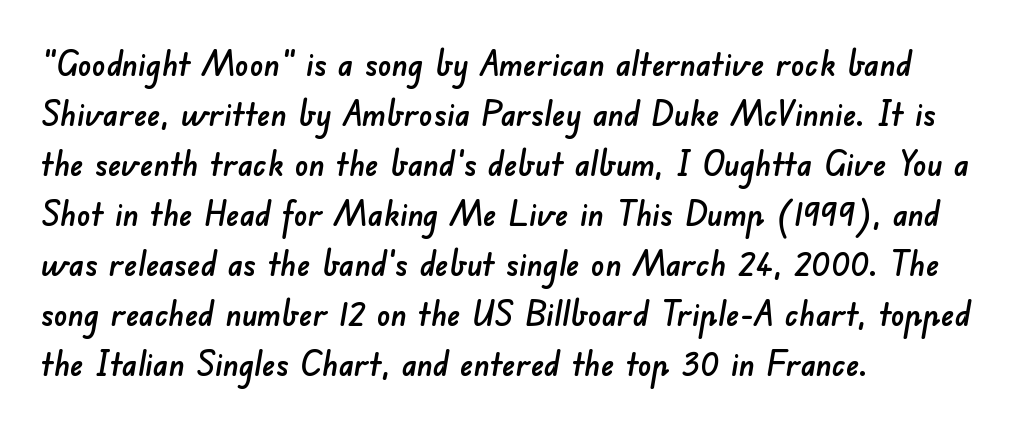
The image shows 34 px sans-serif type; set left-aligned, normal line spacing (1.47x), normal letter spacing, not underlined; low stroke contrast and a small x-height.
